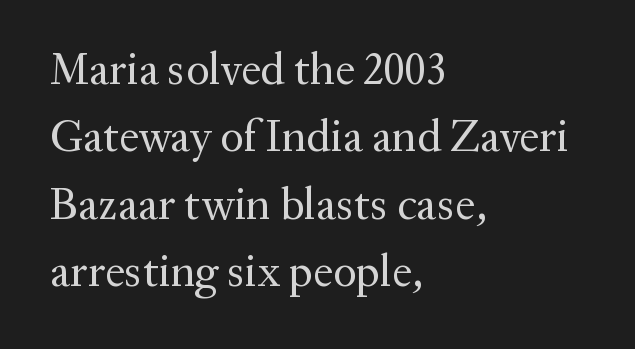
The image shows 45 px regular-weight serif type, upright; set left-aligned, normal line spacing (1.5x), normal letter spacing, not underlined; medium stroke contrast and a medium x-height.
